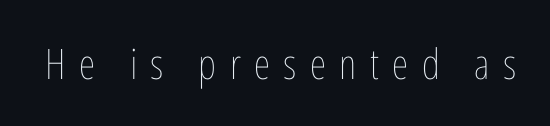
{"italic": "no", "bold": "no", "weight": "thin", "width": "condensed", "stroke_contrast": "low", "x_height": "medium", "monospaced": "no", "underline": "no", "letter_spacing": "wide", "letter_spacing_em": 0.32, "glyph_px": 42}
